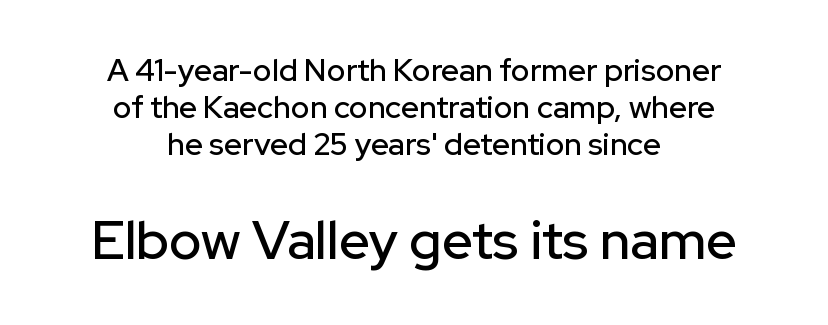
These lines are rendered in a variable-pitch font. What stands out about the letter spacing? Nothing — it is the standard amount. The more generous point size was reserved for the lower chunk. The typeface chosen for these lines omits serifs. Does the lettering tilt? It doesn't — this is upright.
